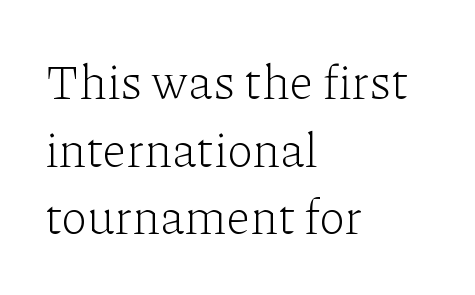
The image shows 48 px light serif type, upright; set left-aligned, normal line spacing (1.41x), normal letter spacing, not underlined; low stroke contrast and a medium x-height.
